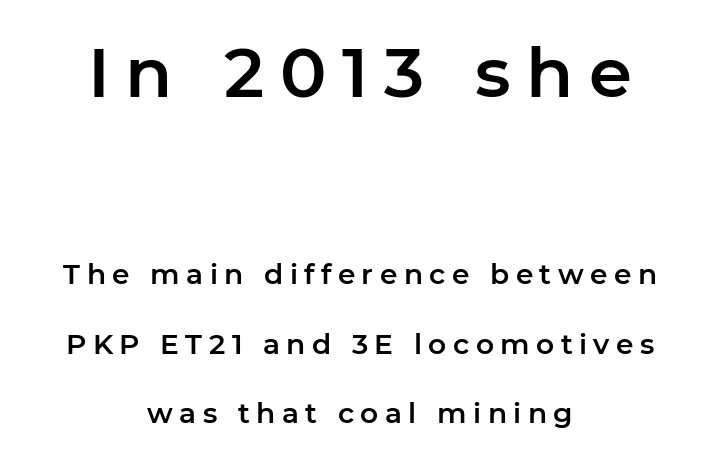
{"serif": "no", "italic": "no", "width": "normal", "stroke_contrast": "low", "x_height": "medium", "monospaced": "no", "underline": "no", "align": "center", "line_spacing": "loose", "line_spacing_ratio": 2.48, "letter_spacing": "wide", "letter_spacing_em": 0.23, "larger_block": "first", "size_ratio": 2.46, "glyph_px": 69}
